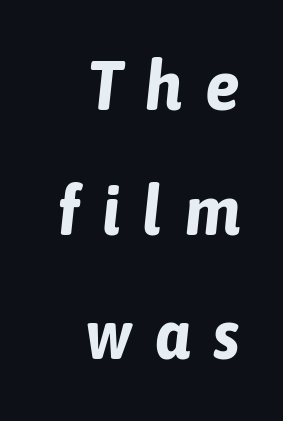
The baseline area is clear. Italic: yes, the glyphs are oblique. Varying glyph widths throughout — classic text-font behaviour. Words appear elongated and porous because spacing is wide. Notice how thick the strokes are: this is what a full bold looks like.
